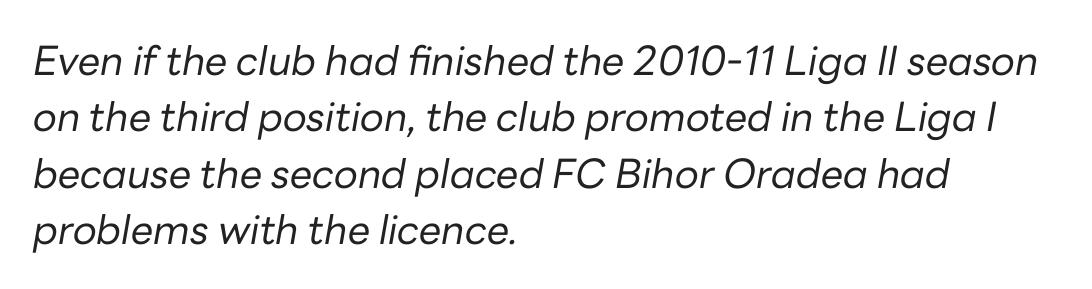
The image shows 40 px regular-weight type, italic (leaning right); set left-aligned, normal line spacing (1.41x), normal letter spacing, not underlined; low stroke contrast and a medium x-height.
